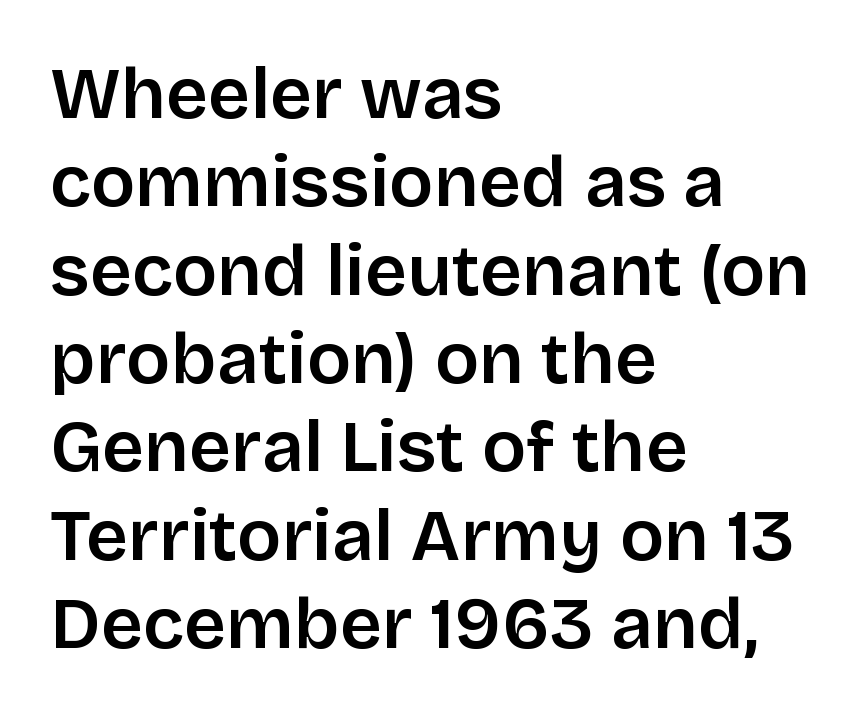
All the whitespace from short lines collects on the right. Honestly, there is no underline to notice here at all. Weight: semibold (demi). Is there any slant? The stems are plumb. The face used here is proportionally spaced, like ordinary book or web type.
